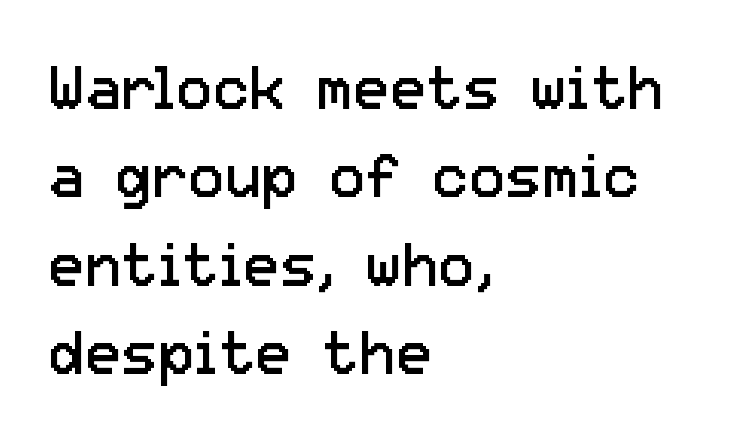
Rendered with straight, roman letterforms. You could not count columns in this text — the font is proportionally spaced. One-word summary of the alignment: left. The passage shown is not underscored anywhere.
